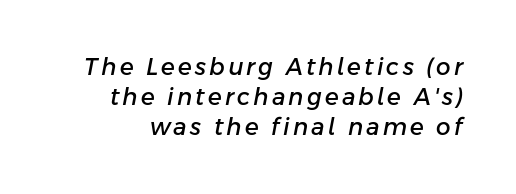
The image shows 23 px text type, italic (leaning right); set normal line spacing (1.3x), not underlined.
